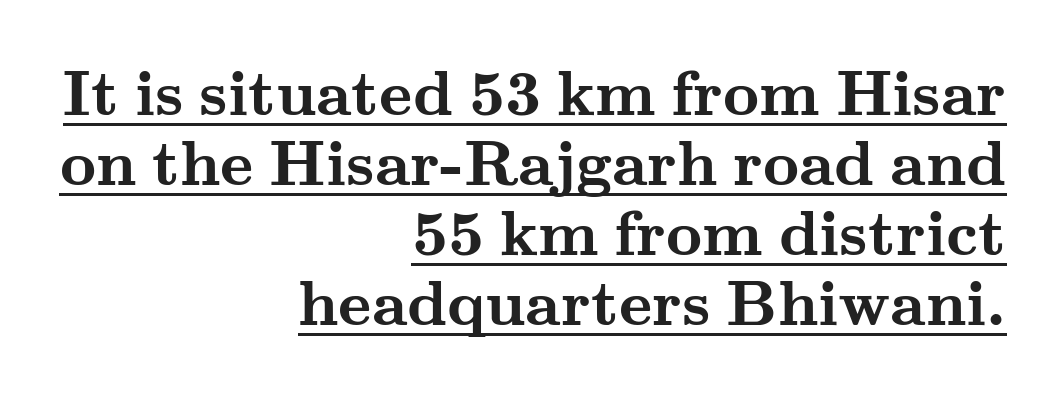
Posture: straight, roman, zero tilt. Notice how the passage keeps a crisp vertical edge on the right only. Typographic density is high because the face is bold. Glance below the letters and you will spot a drawn line.
